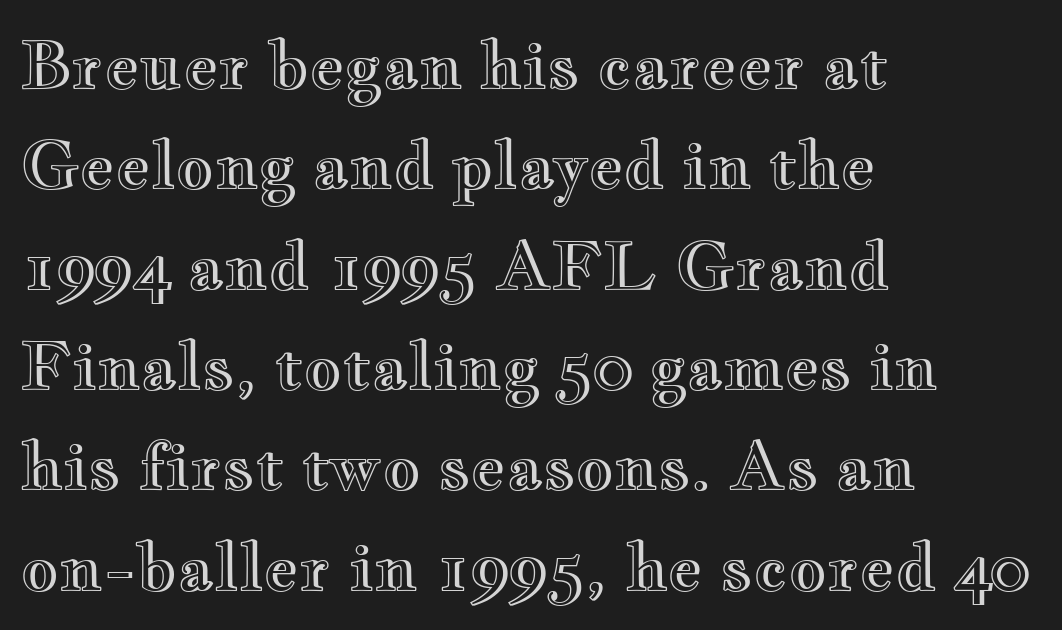
Q: Is the text italic (slanted)? A: No, it is upright.
Q: Is the text underlined? A: No.
Q: How is the paragraph aligned? A: Left-aligned.
Q: Is the spacing between letters normal or unusually wide? A: Normal.
Q: Is the spacing between lines tight, normal or loose? A: Normal.
Q: Width (condensed, normal, or wide)? A: Wide.
Q: x-height? A: Small.
Q: Monospaced? A: No.
